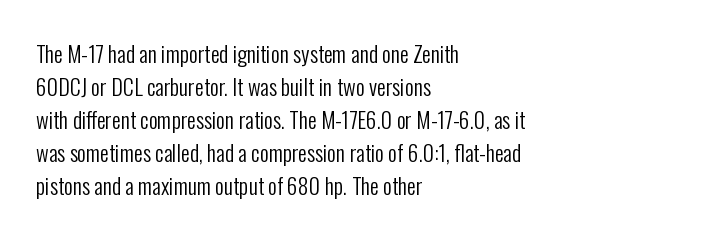
Q: Is the text bold? A: No.
Q: Is the text italic (slanted)? A: No, it is upright.
Q: Is the text underlined? A: No.
Q: How is the paragraph aligned? A: Left-aligned.
Q: Is the spacing between letters normal or unusually wide? A: Normal.
Q: Is the spacing between lines tight, normal or loose? A: Normal.
